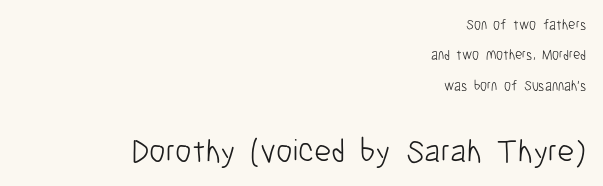
{"serif": "no", "italic": "no", "bold": "no", "weight": "light", "width": "condensed", "stroke_contrast": "low", "x_height": "medium", "monospaced": "no", "underline": "no", "align": "right", "line_spacing": "loose", "line_spacing_ratio": 2.17, "letter_spacing": "normal", "letter_spacing_em": 0.0, "larger_block": "second", "size_ratio": 2.36, "glyph_px": 33}
